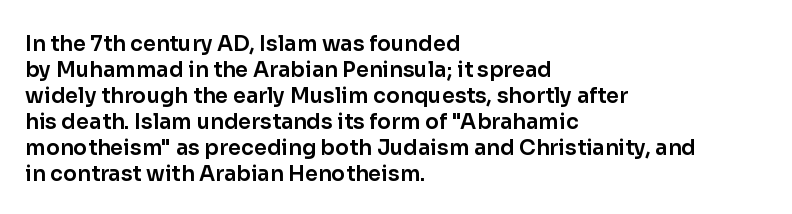
The image shows 21 px text type, upright; set left-aligned, line spacing 1.24x, normal letter spacing, not underlined.
